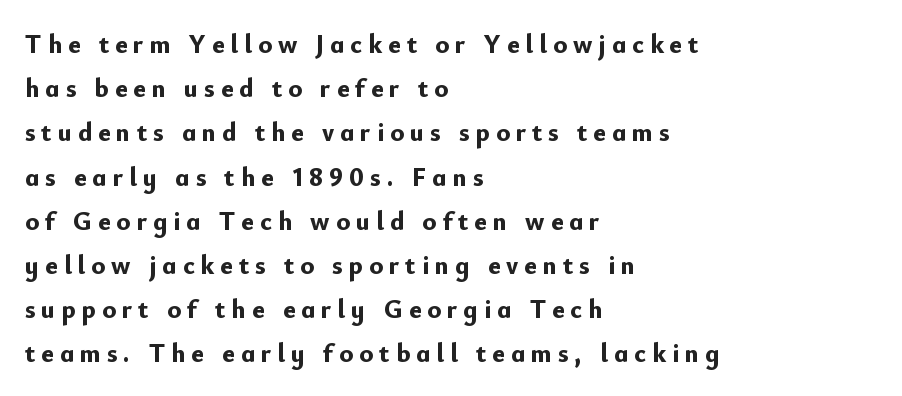
Q: Is the text bold? A: Yes.
Q: Is the text italic (slanted)? A: No, it is upright.
Q: Is the text underlined? A: No.
Q: How is the paragraph aligned? A: Left-aligned.
Q: Is the spacing between letters normal or unusually wide? A: Unusually wide.
Q: Is the spacing between lines tight, normal or loose? A: Normal.
